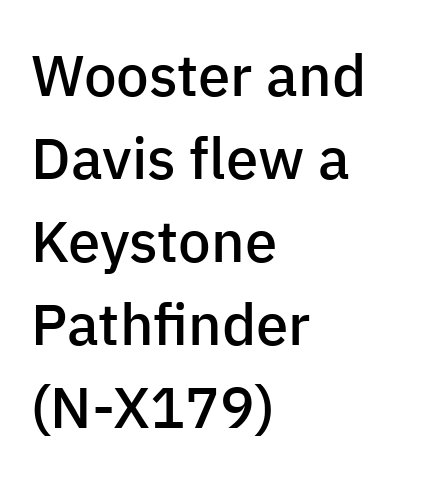
{"serif": "no", "italic": "no", "bold": "semi", "weight": "semibold", "width": "normal", "stroke_contrast": "low", "x_height": "medium", "monospaced": "no", "underline": "no", "align": "left", "line_spacing": "normal", "line_spacing_ratio": 1.43, "letter_spacing": "normal", "letter_spacing_em": 0.0, "glyph_px": 58}
